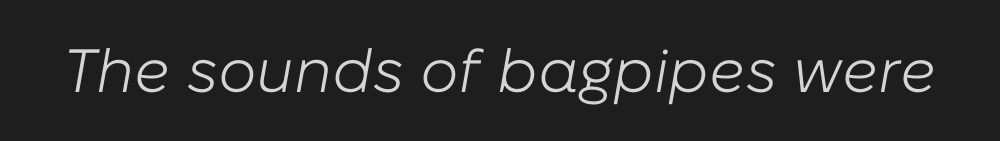
The image shows 61 px light type, italic (leaning right); set normal letter spacing, not underlined; low stroke contrast and a medium x-height.
